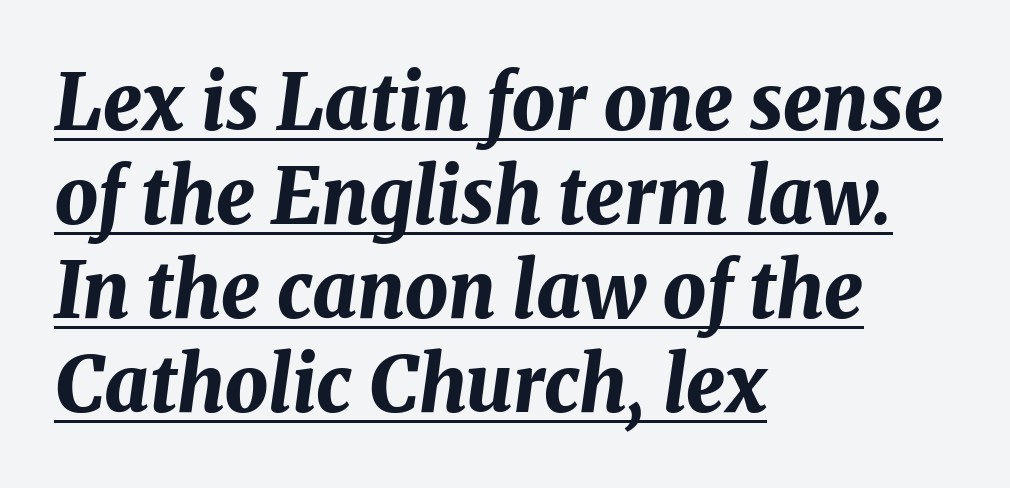
{"italic": "yes", "lean": "right", "slant_degrees": 8, "bold": "yes", "weight": "bold", "width": "normal", "stroke_contrast": "medium", "x_height": "medium", "monospaced": "no", "underline": "yes", "align": "left", "line_spacing_ratio": 1.22, "letter_spacing": "normal", "letter_spacing_em": 0.0, "glyph_px": 77}
